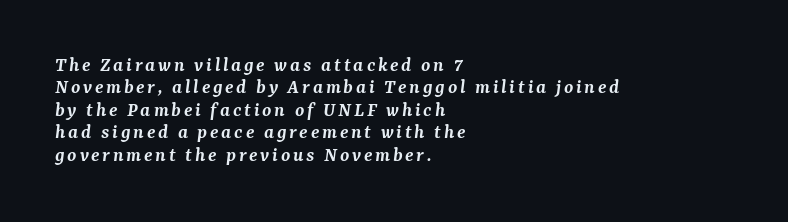
{"italic": "yes", "lean": "right", "slant_degrees": 7, "bold": "semi", "underline": "no", "align": "left", "line_spacing": "tight", "line_spacing_ratio": 1.07, "glyph_px": 21}
